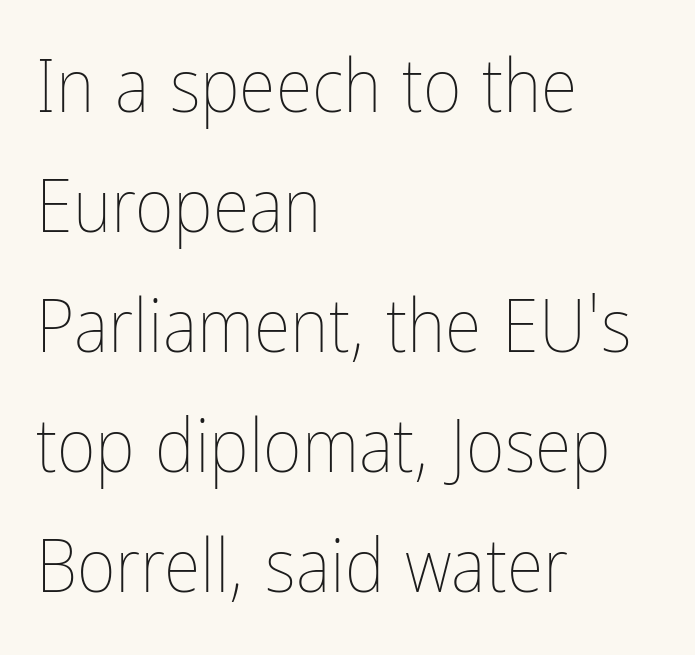
The image shows 75 px thin, condensed type, upright; set left-aligned, normal line spacing (1.6x), normal letter spacing, not underlined; low stroke contrast and a medium x-height.
